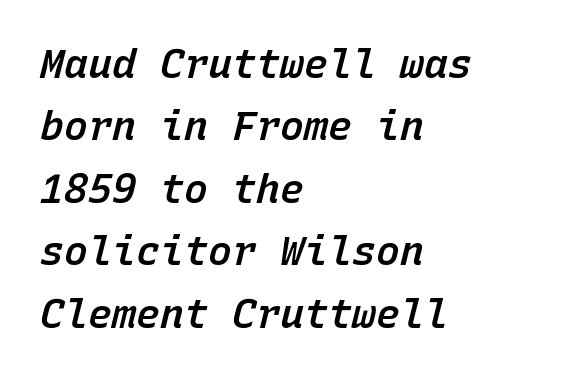
The image shows 40 px semibold type, italic (leaning right), monospaced; set left-aligned, normal line spacing (1.56x), normal letter spacing, not underlined; low stroke contrast and a medium x-height.
